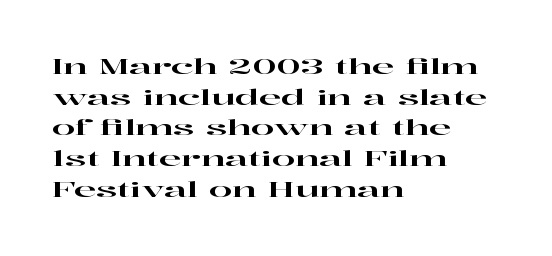
{"italic": "no", "underline": "no", "align": "left", "line_spacing": "normal", "line_spacing_ratio": 1.46, "letter_spacing": "normal", "letter_spacing_em": 0.0, "glyph_px": 21}
